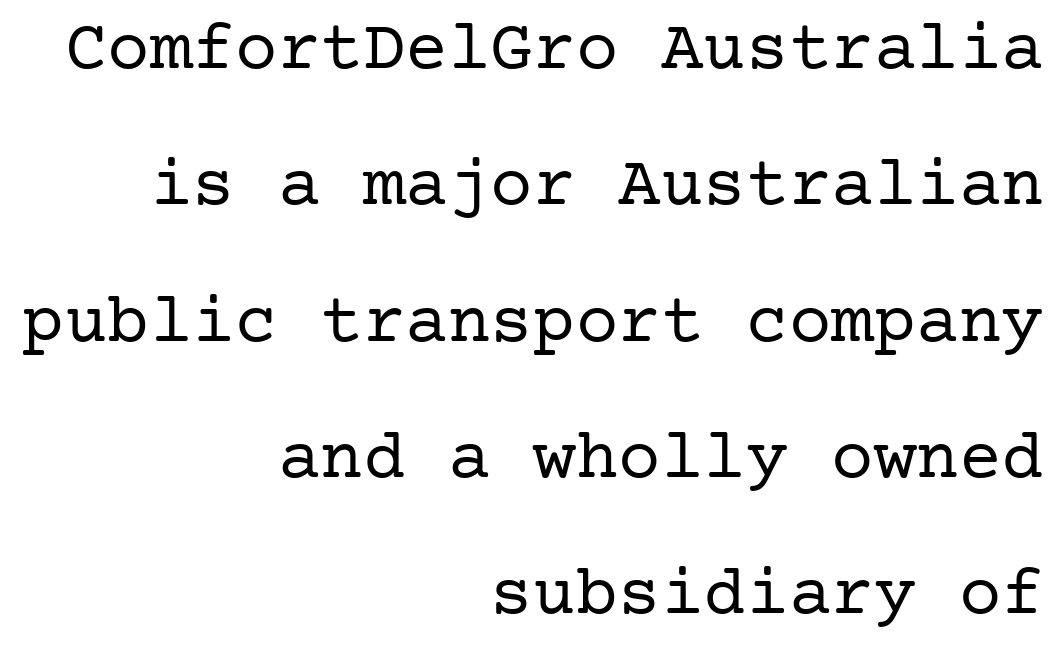
{"serif": "yes", "italic": "no", "bold": "no", "weight": "regular", "width": "normal", "stroke_contrast": "low", "x_height": "medium", "underline": "no", "align": "right", "line_spacing": "loose", "line_spacing_ratio": 1.92, "letter_spacing": "normal", "letter_spacing_em": 0.0, "glyph_px": 71}
